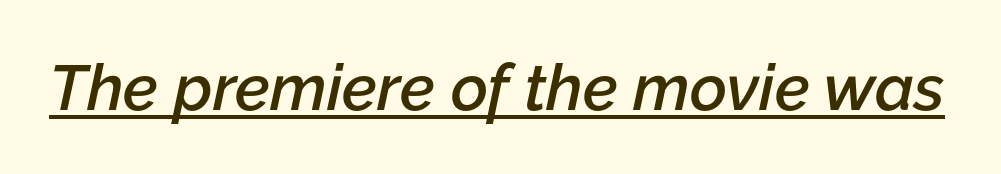
The horizontal fit of the characters is conventional and even. A rule runs beneath these lines of type. The rendering applies a slant to the glyphs. A typesetter would call this proportional, since set widths differ per character.
